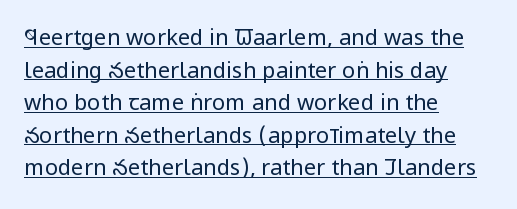
{"italic": "no", "bold": "no", "underline": "yes", "align": "left", "line_spacing": "normal", "line_spacing_ratio": 1.48, "letter_spacing": "normal", "letter_spacing_em": 0.0, "glyph_px": 22}
